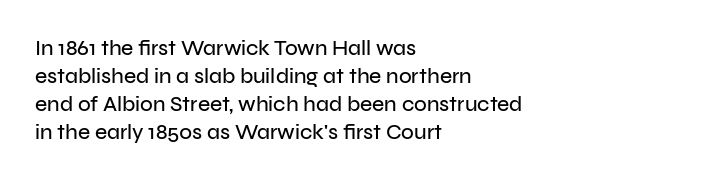
If you measured baseline to baseline, you'd find a middling distance. Descenders are the only things crossing below the line. The lines in this sample share a left origin and differ only in where they stop. Letter spacing: default. Quick note: not italic, upright.
